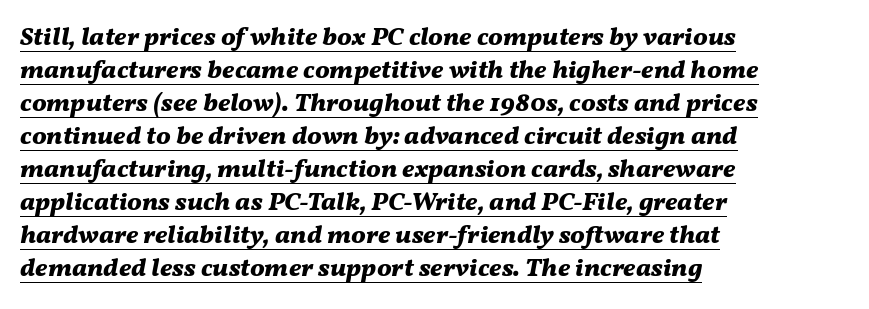
Q: Is the text bold? A: Yes.
Q: Is the text italic (slanted)? A: Yes, it leans right by about 11 degrees.
Q: Is the text underlined? A: Yes.
Q: How is the paragraph aligned? A: Left-aligned.
Q: Is the spacing between letters normal or unusually wide? A: Normal.
Q: Is the spacing between lines tight, normal or loose? A: Normal.
